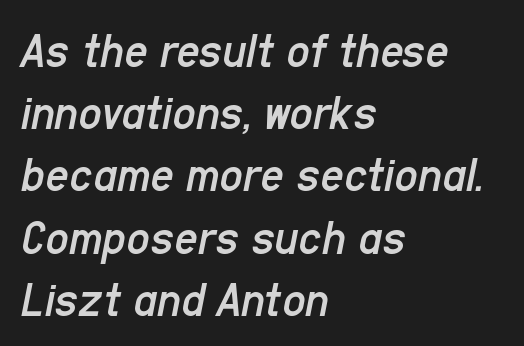
{"italic": "yes", "lean": "right", "slant_degrees": 11, "bold": "no", "weight": "regular", "width": "condensed", "stroke_contrast": "low", "x_height": "medium", "monospaced": "no", "underline": "no", "align": "left", "line_spacing_ratio": 1.22, "letter_spacing": "normal", "letter_spacing_em": 0.0, "glyph_px": 51}
